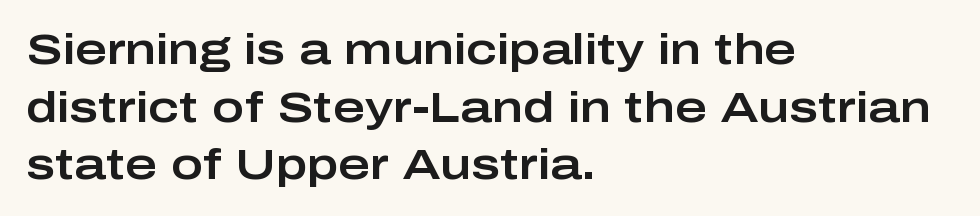
The image shows 43 px wide sans-serif type, upright; set left-aligned, normal line spacing (1.34x), normal letter spacing, not underlined; low stroke contrast and a medium x-height.
